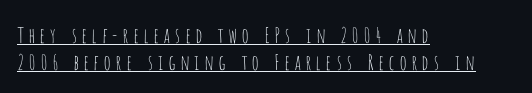
{"italic": "no", "bold": "no", "underline": "yes", "align": "left", "line_spacing": "normal", "line_spacing_ratio": 1.28, "glyph_px": 21}
